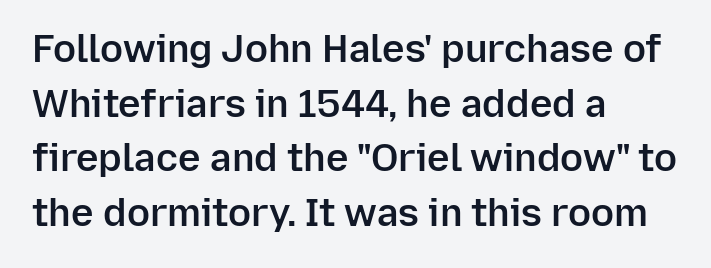
The image shows 38 px semibold sans-serif type, upright; set left-aligned, normal line spacing (1.44x), normal letter spacing, not underlined; low stroke contrast and a medium x-height.
